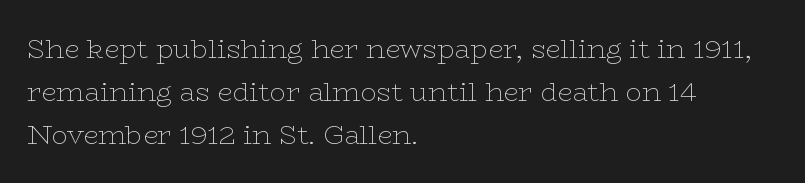
Q: Is the text bold? A: No.
Q: Is the text italic (slanted)? A: No, it is upright.
Q: Is the text underlined? A: No.
Q: How is the paragraph aligned? A: Left-aligned.
Q: Is the spacing between letters normal or unusually wide? A: Normal.
Q: Is the spacing between lines tight, normal or loose? A: Normal.
